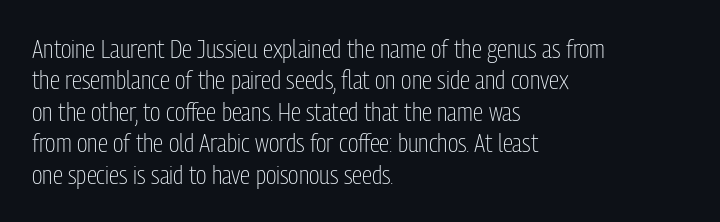
The image shows 26 px text type, upright; set left-aligned, line spacing 1.21x, normal letter spacing, not underlined.
